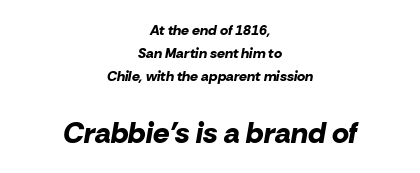
Q: Is the text bold? A: Yes.
Q: Is the text italic (slanted)? A: Yes, it leans right by about 10 degrees.
Q: Is the text underlined? A: No.
Q: How is the paragraph aligned? A: Centered.
Q: Is the spacing between letters normal or unusually wide? A: Normal.
Q: Is the spacing between lines tight, normal or loose? A: Normal.
Q: Which block of text is set in a larger size, the first (top) or the second (bottom)? A: The second (bottom) one.
Q: Width (condensed, normal, or wide)? A: Normal.
Q: Stroke contrast? A: Low.
Q: x-height? A: Medium.
Q: Monospaced? A: No.
